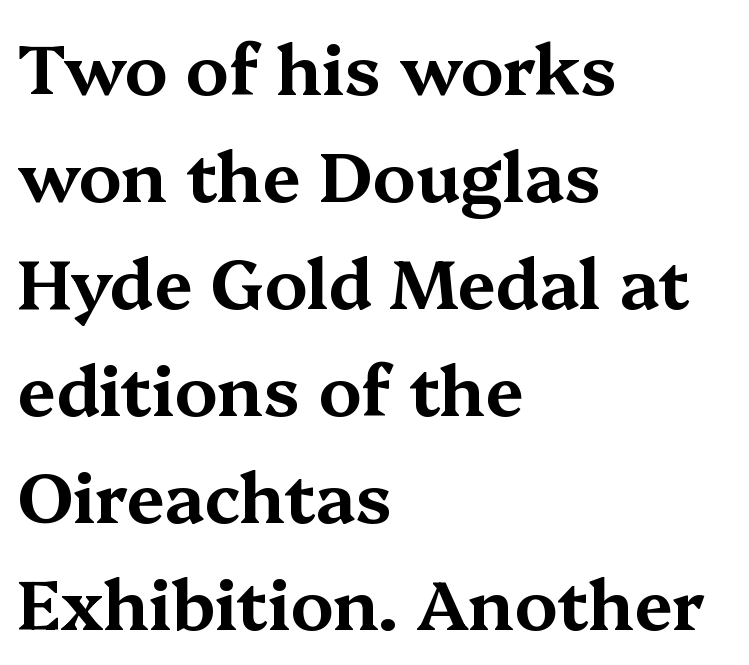
{"serif": "yes", "italic": "no", "width": "wide", "stroke_contrast": "medium", "x_height": "medium", "monospaced": "no", "underline": "no", "align": "left", "line_spacing": "normal", "line_spacing_ratio": 1.55, "letter_spacing": "normal", "letter_spacing_em": 0.0, "glyph_px": 69}
